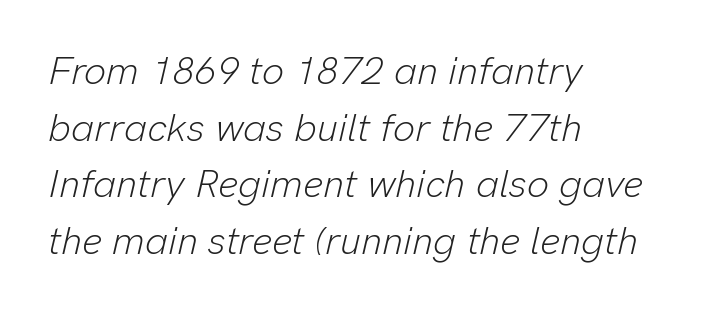
The image shows 39 px light type, italic (leaning right); set left-aligned, normal line spacing (1.45x), normal letter spacing, not underlined; low stroke contrast and a medium x-height.
